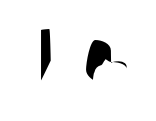
Q: Is the typeface a serif or a sans-serif typeface? A: Sans-serif.
Q: Is the text underlined? A: No.
Q: Is the spacing between letters normal or unusually wide? A: Unusually wide.
Q: Width (condensed, normal, or wide)? A: Normal.
Q: Stroke contrast? A: Low.
Q: x-height? A: Medium.
Q: Monospaced? A: No.
